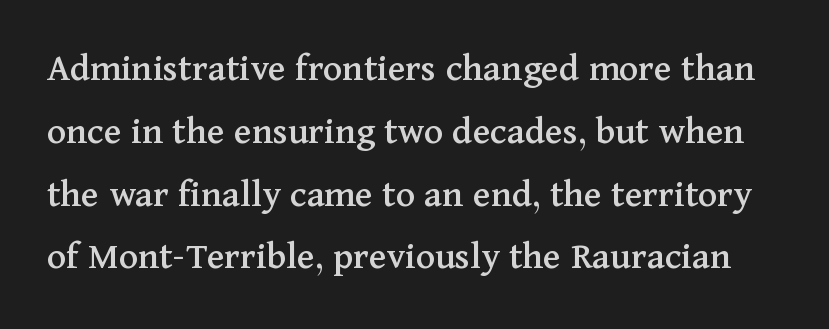
Q: Is the text italic (slanted)? A: No, it is upright.
Q: Is the typeface a serif or a sans-serif typeface? A: Serif.
Q: Is the text underlined? A: No.
Q: Is the spacing between letters normal or unusually wide? A: Normal.
Q: Is the spacing between lines tight, normal or loose? A: Normal.
Q: Width (condensed, normal, or wide)? A: Normal.
Q: Stroke contrast? A: Medium.
Q: x-height? A: Medium.
Q: Monospaced? A: No.
